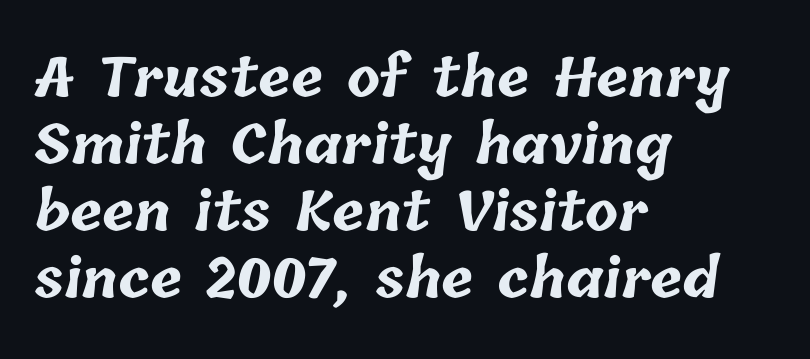
These lines are set flush left with a ragged right edge. Standard letterfit; no display-style spreading of the glyphs. Spacing verdict: proportional, widths tailored to each character. This rendering features lettering with no underline. Heft: maximum for text — a bold.
